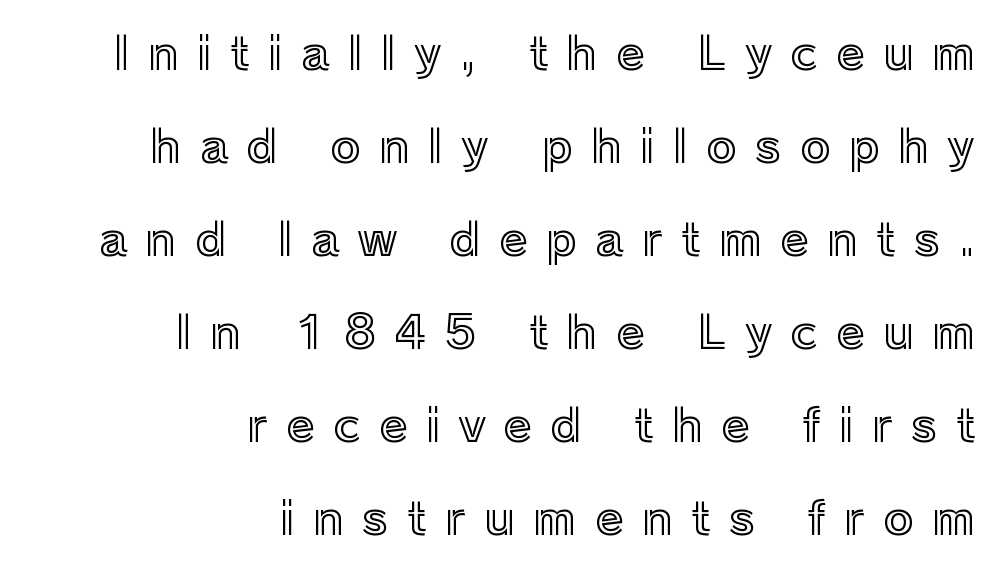
{"italic": "no", "width": "normal", "x_height": "medium", "monospaced": "no", "underline": "no", "align": "right", "line_spacing": "loose", "line_spacing_ratio": 2.02, "letter_spacing": "wide", "letter_spacing_em": 0.4, "glyph_px": 46}
